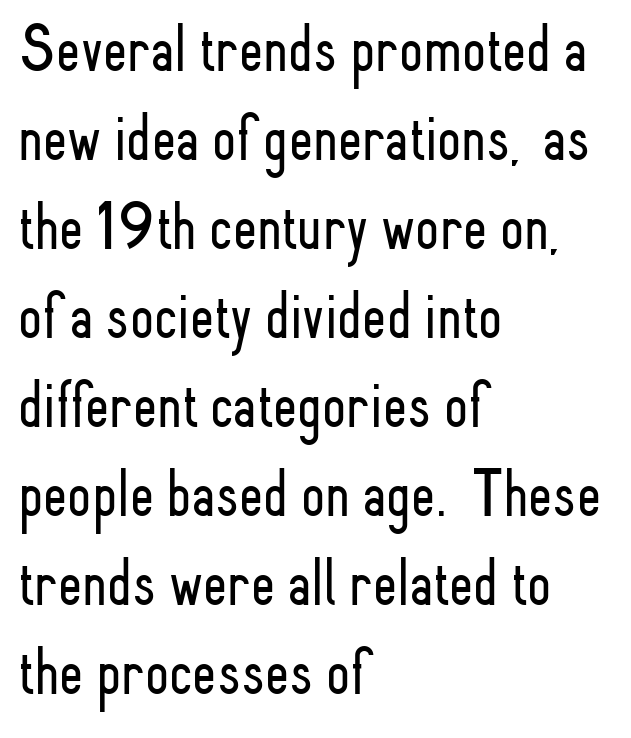
Q: Is the text bold? A: No.
Q: Is the text italic (slanted)? A: No, it is upright.
Q: Is the typeface a serif or a sans-serif typeface? A: Sans-serif.
Q: Is the text underlined? A: No.
Q: How is the paragraph aligned? A: Left-aligned.
Q: Is the spacing between letters normal or unusually wide? A: Normal.
Q: Is the spacing between lines tight, normal or loose? A: Normal.
Q: Width (condensed, normal, or wide)? A: Condensed.
Q: Stroke contrast? A: Low.
Q: x-height? A: Small.
Q: Monospaced? A: No.
